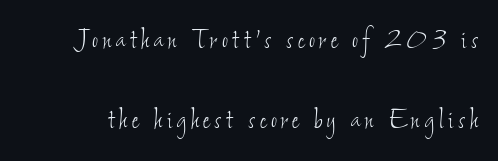
{"bold": "no", "weight": "thin", "width": "condensed", "stroke_contrast": "low", "x_height": "small", "monospaced": "no", "underline": "no", "line_spacing": "loose", "line_spacing_ratio": 2.41, "glyph_px": 33}
